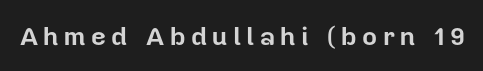
Heft: maximum for text — a bold. Letters rest on an invisible, unmarked baseline. The passage shown has open, widely tracked lettering throughout. Every character sits straight up, as roman type does.
